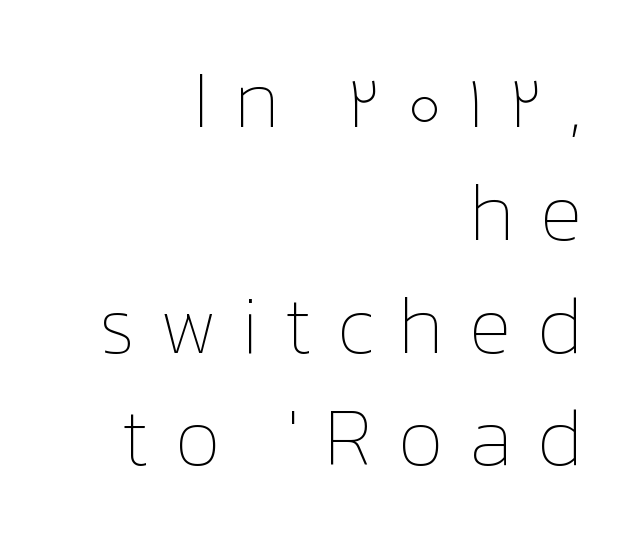
The image shows 80 px thin type, upright; set right-aligned, normal line spacing (1.41x), unusually wide letter spacing (+0.3 em), not underlined; low stroke contrast and a medium x-height.
